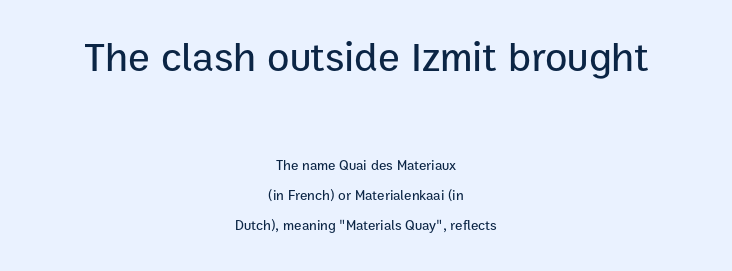
The leading is generous, giving the passage an open texture. Serifs: no, the terminals of the letterforms are clean. The letters advance in unequal steps, a hallmark of proportional type. One-word summary of the alignment: center.
